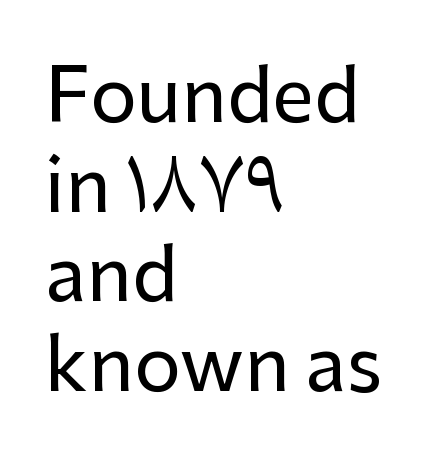
Q: Is the text italic (slanted)? A: No, it is upright.
Q: Is the typeface a serif or a sans-serif typeface? A: Sans-serif.
Q: Is the text underlined? A: No.
Q: How is the paragraph aligned? A: Left-aligned.
Q: Is the spacing between letters normal or unusually wide? A: Normal.
Q: Width (condensed, normal, or wide)? A: Normal.
Q: Stroke contrast? A: Low.
Q: x-height? A: Medium.
Q: Monospaced? A: No.
